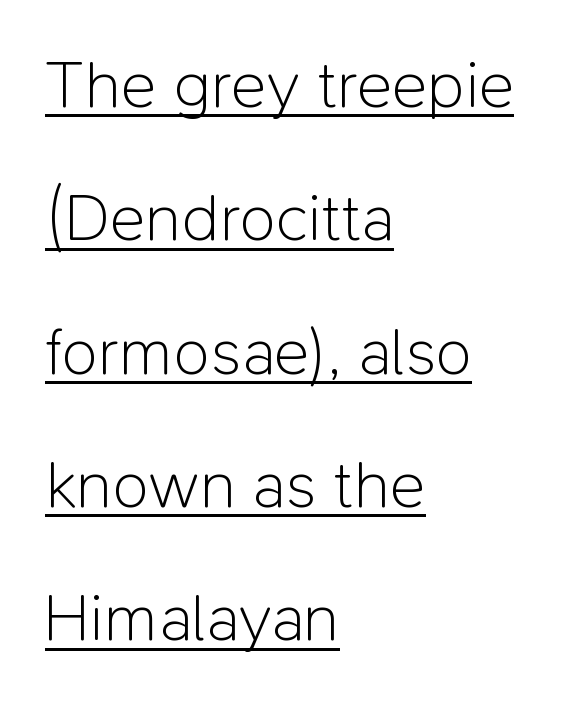
Q: Is the text bold? A: No.
Q: Is the text italic (slanted)? A: No, it is upright.
Q: Is the typeface a serif or a sans-serif typeface? A: Sans-serif.
Q: Is the text underlined? A: Yes.
Q: How is the paragraph aligned? A: Left-aligned.
Q: Is the spacing between letters normal or unusually wide? A: Normal.
Q: Is the spacing between lines tight, normal or loose? A: Loose.
Q: Width (condensed, normal, or wide)? A: Normal.
Q: Stroke contrast? A: Low.
Q: x-height? A: Medium.
Q: Monospaced? A: No.
